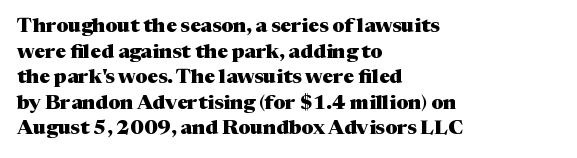
Q: Is the text bold? A: Yes.
Q: Is the text italic (slanted)? A: No, it is upright.
Q: Is the text underlined? A: No.
Q: How is the paragraph aligned? A: Left-aligned.
Q: Is the spacing between letters normal or unusually wide? A: Normal.
Q: Is the spacing between lines tight, normal or loose? A: Normal.
